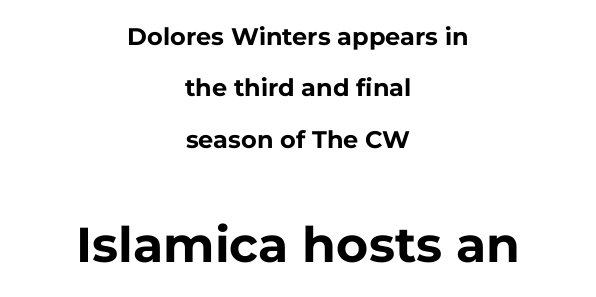
Q: Is the text bold? A: Yes.
Q: Is the text italic (slanted)? A: No, it is upright.
Q: Is the typeface a serif or a sans-serif typeface? A: Sans-serif.
Q: Is the text underlined? A: No.
Q: How is the paragraph aligned? A: Centered.
Q: Is the spacing between letters normal or unusually wide? A: Normal.
Q: Is the spacing between lines tight, normal or loose? A: Loose.
Q: Which block of text is set in a larger size, the first (top) or the second (bottom)? A: The second (bottom) one.
Q: Width (condensed, normal, or wide)? A: Normal.
Q: Stroke contrast? A: Low.
Q: x-height? A: Medium.
Q: Monospaced? A: No.
